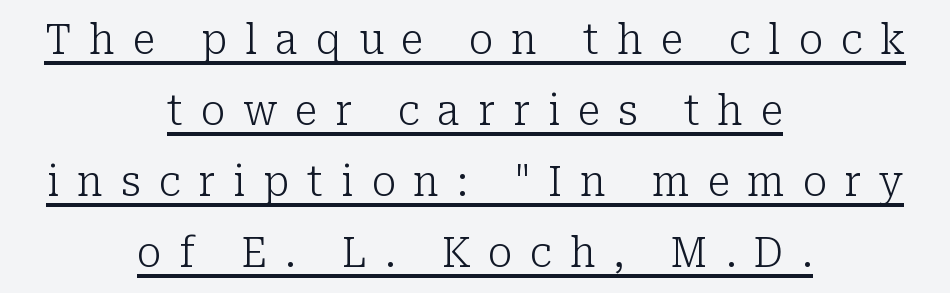
Caption: face not bold, strokes unweighted. The rendering uses natural spacing where letterforms have individual widths. In terms of letterspacing, this is a distinctly airy, spread setting. Neither beginnings nor endings align; midpoints do. Small tapered or slab feet sit at the stroke ends, so this counts as serif. The rendering uses the underline text-decoration.
